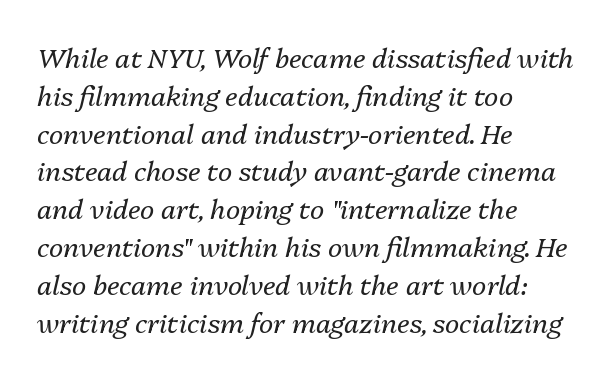
Observe the ordinary spacing: letters are neighbours, not strangers. The gap between lines stays unmarked. Slanted lettering throughout. The paragraph has a hard left edge and a soft right edge. Students, observe: this is what conventionally led text looks like.
